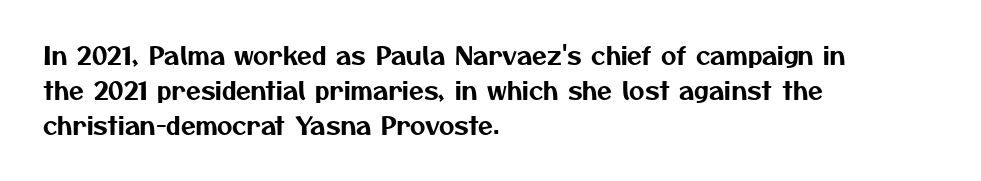
Line starts are locked; line ends wander. Does the leading feel generous? No, just average. Only glyphs here, with clear space below each row. This rendering leaves character spacing at its baseline value.
